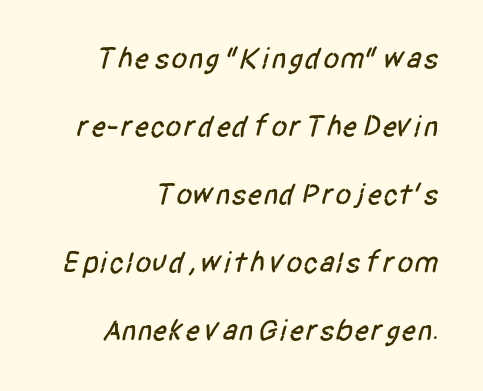
Q: Is the typeface a serif or a sans-serif typeface? A: Sans-serif.
Q: Is the text underlined? A: No.
Q: How is the paragraph aligned? A: Right-aligned.
Q: Is the spacing between letters normal or unusually wide? A: Normal.
Q: Is the spacing between lines tight, normal or loose? A: Loose.
Q: Width (condensed, normal, or wide)? A: Condensed.
Q: Stroke contrast? A: Low.
Q: x-height? A: Large.
Q: Monospaced? A: No.
